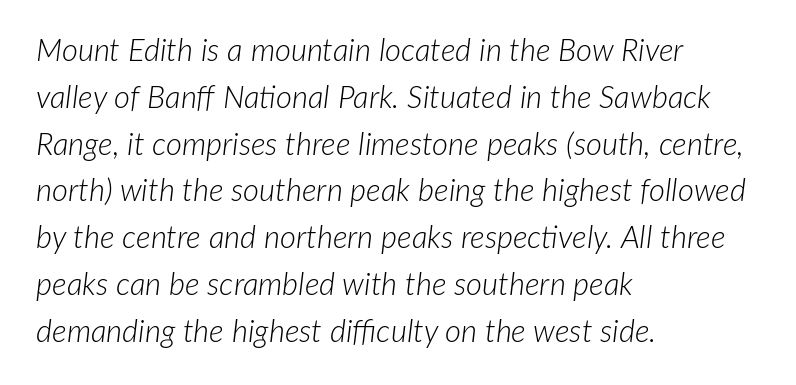
The image shows 31 px light type, italic (leaning right); set left-aligned, normal line spacing (1.51x), normal letter spacing, not underlined; low stroke contrast and a medium x-height.
